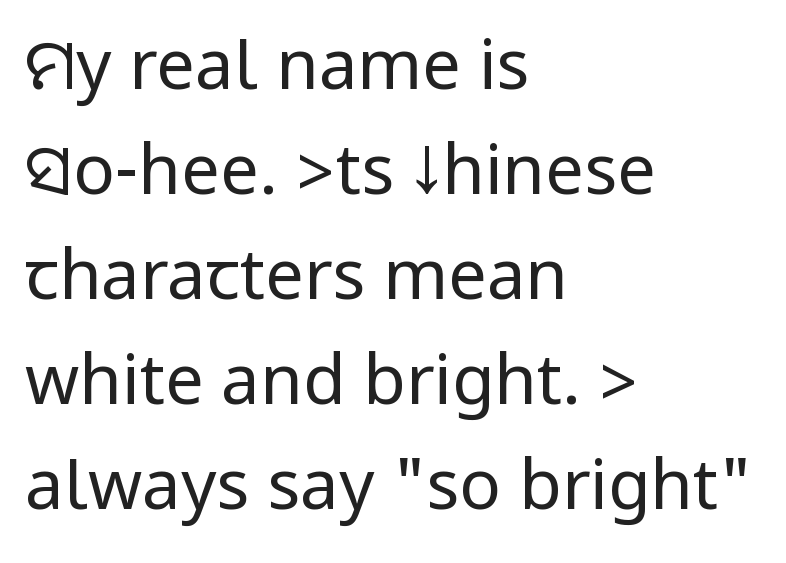
Q: Is the text bold? A: No.
Q: Is the text italic (slanted)? A: No, it is upright.
Q: Is the typeface a serif or a sans-serif typeface? A: Sans-serif.
Q: Is the text underlined? A: No.
Q: How is the paragraph aligned? A: Left-aligned.
Q: Is the spacing between letters normal or unusually wide? A: Normal.
Q: Is the spacing between lines tight, normal or loose? A: Normal.
Q: Width (condensed, normal, or wide)? A: Condensed.
Q: Stroke contrast? A: Low.
